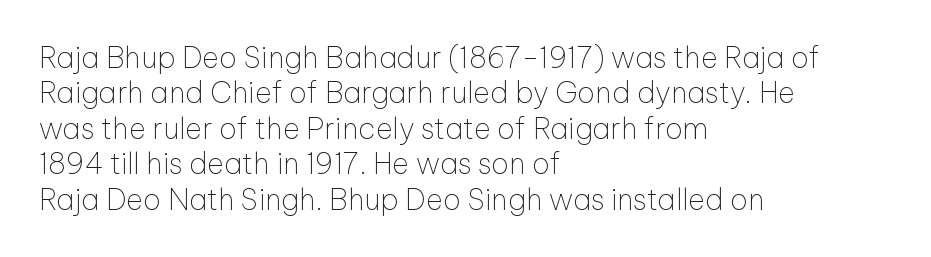
Typographically, this falls in the sans-serif category. The strokes are not fattened; the text isn't bold. The lettering holds an erect, upright posture throughout. The gaps between neighbouring characters are ordinary and unremarkable. Letters rest on an invisible, unmarked baseline. The rag falls on the right side of this text block.
